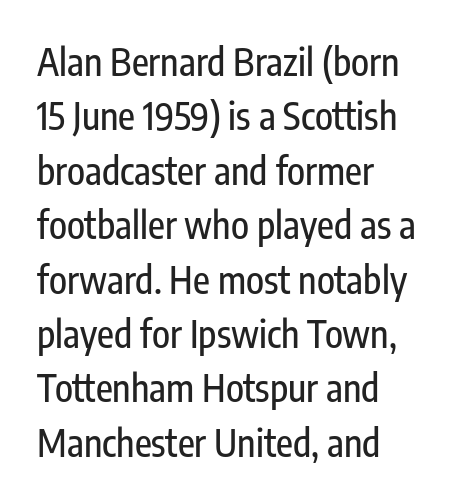
Nobody touched the tracking dial on this one. Quick note: interline space is typical. Letterform terminals end flat and unadorned throughout the passage. The passage shown is not underscored anywhere. The rendering anchors every line to the left-hand side.
